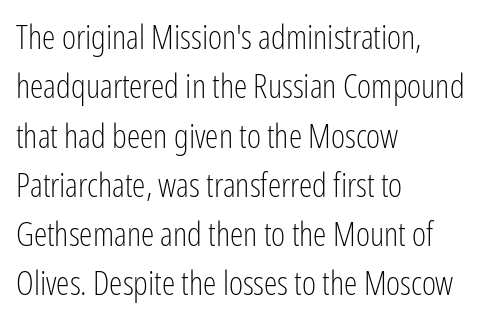
The typesetter chose a ragged-right arrangement here. Line spacing here is normal. The foot of each line stays bare and open. Is the letter spacing exaggerated? No — it looks like the ordinary default. Posture: vertical.
